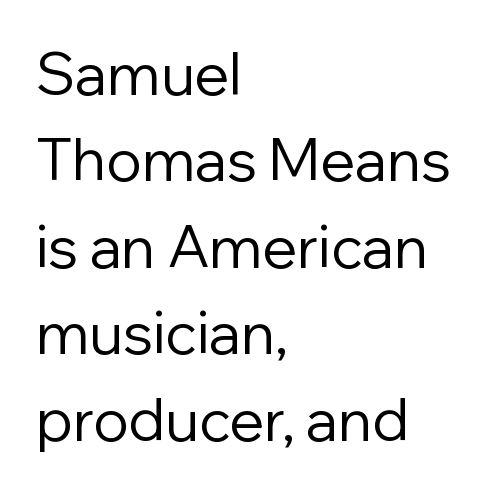
The image shows 58 px regular-weight sans-serif type, upright; set left-aligned, normal line spacing (1.49x), normal letter spacing, not underlined; low stroke contrast and a medium x-height.
